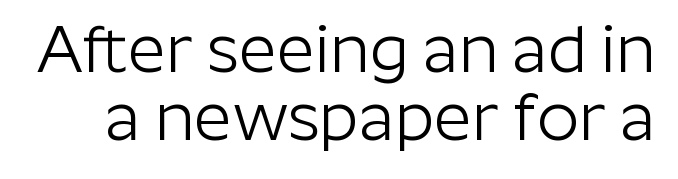
{"serif": "no", "italic": "no", "bold": "no", "weight": "light", "width": "normal", "stroke_contrast": "low", "x_height": "medium", "monospaced": "no", "underline": "no", "line_spacing": "tight", "line_spacing_ratio": 1.03, "letter_spacing": "normal", "letter_spacing_em": 0.0, "glyph_px": 66}
